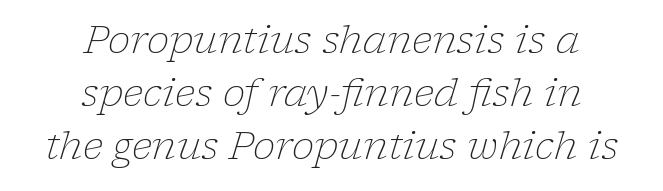
The image shows 38 px light serif type, italic (leaning right); set centered, normal line spacing (1.39x), normal letter spacing, not underlined; low stroke contrast and a medium x-height.
